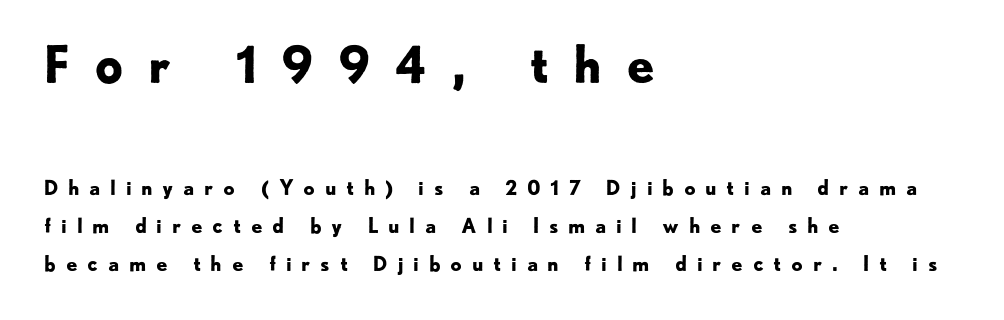
The image shows 50 px bold sans-serif type, upright; set left-aligned, loose line spacing (1.9x), unusually wide letter spacing (+0.48 em), not underlined; the first (top) block is 2.5x larger; low stroke contrast and a small x-height.
